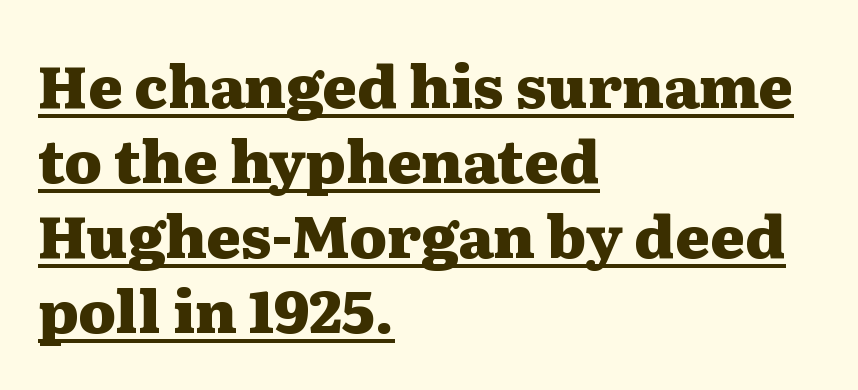
Q: Is the text bold? A: Yes.
Q: Is the text italic (slanted)? A: No, it is upright.
Q: Is the typeface a serif or a sans-serif typeface? A: Serif.
Q: Is the text underlined? A: Yes.
Q: How is the paragraph aligned? A: Left-aligned.
Q: Is the spacing between letters normal or unusually wide? A: Normal.
Q: Is the spacing between lines tight, normal or loose? A: Normal.
Q: Width (condensed, normal, or wide)? A: Wide.
Q: Stroke contrast? A: Medium.
Q: x-height? A: Medium.
Q: Monospaced? A: No.
